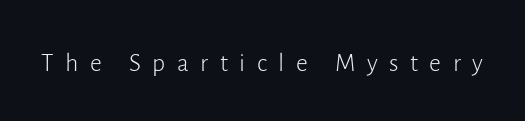
The image shows 26 px text type, upright; set unusually wide letter spacing (+0.44 em), not underlined.
